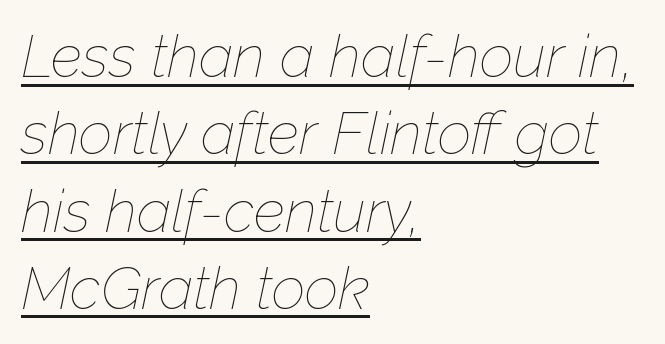
Q: Is the text bold? A: No.
Q: Is the text italic (slanted)? A: Yes, it leans right by about 12 degrees.
Q: Is the text underlined? A: Yes.
Q: How is the paragraph aligned? A: Left-aligned.
Q: Is the spacing between letters normal or unusually wide? A: Normal.
Q: Is the spacing between lines tight, normal or loose? A: Normal.
Q: Width (condensed, normal, or wide)? A: Normal.
Q: Stroke contrast? A: Low.
Q: x-height? A: Medium.
Q: Monospaced? A: No.
